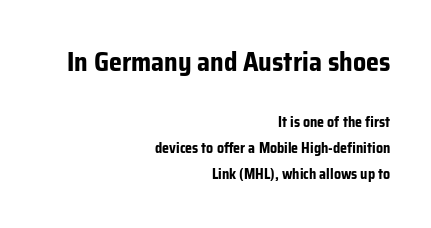
Q: Is the text bold? A: Yes.
Q: Is the text italic (slanted)? A: No, it is upright.
Q: Is the text underlined? A: No.
Q: How is the paragraph aligned? A: Right-aligned.
Q: Is the spacing between letters normal or unusually wide? A: Normal.
Q: Which block of text is set in a larger size, the first (top) or the second (bottom)? A: The first (top) one.
